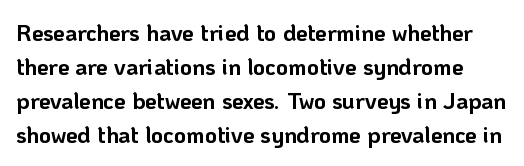
The image shows 23 px bold type, upright; set normal line spacing (1.48x), normal letter spacing, not underlined.
